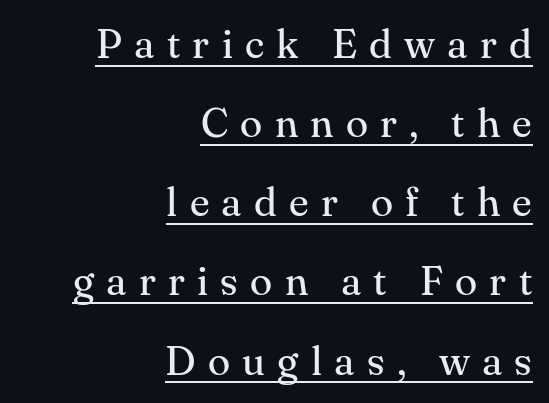
{"serif": "yes", "italic": "no", "bold": "no", "weight": "regular", "width": "normal", "stroke_contrast": "medium", "x_height": "small", "monospaced": "no", "underline": "yes", "align": "right", "line_spacing": "loose", "line_spacing_ratio": 1.93, "letter_spacing": "wide", "letter_spacing_em": 0.3, "glyph_px": 41}
